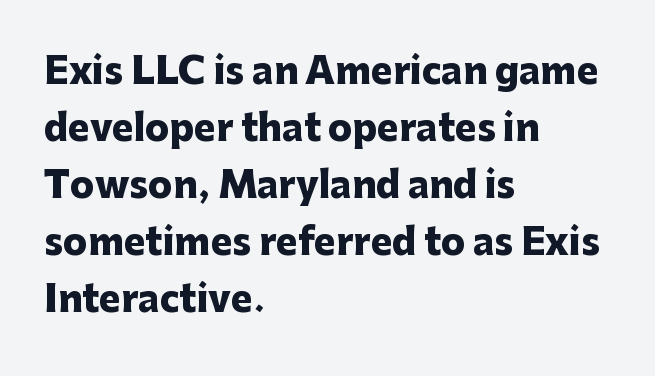
The image shows 36 px heavy sans-serif type, upright; set left-aligned, normal line spacing (1.58x), normal letter spacing, not underlined; low stroke contrast and a medium x-height.
